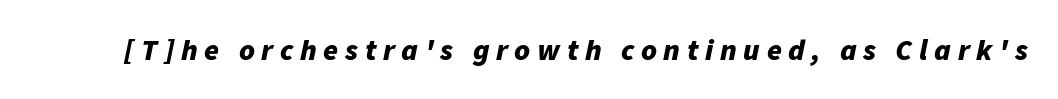
{"italic": "yes", "lean": "right", "slant_degrees": 11, "bold": "yes", "weight": "bold", "width": "normal", "stroke_contrast": "low", "x_height": "medium", "monospaced": "no", "underline": "no", "letter_spacing": "wide", "letter_spacing_em": 0.22, "glyph_px": 30}
